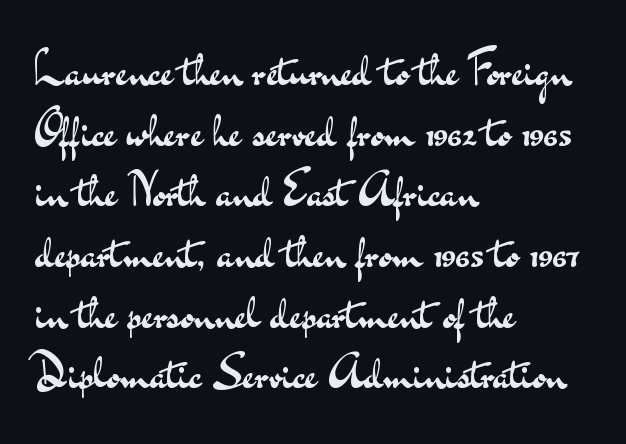
The image shows 47 px regular-weight, wide sans-serif type; set left-aligned, normal line spacing (1.29x), normal letter spacing, not underlined; medium stroke contrast and a small x-height.
